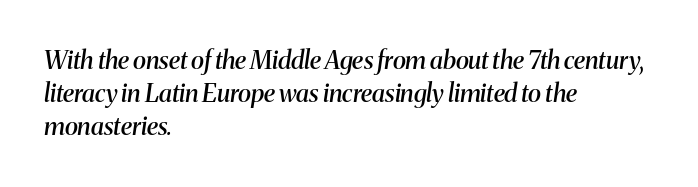
{"italic": "yes", "lean": "right", "slant_degrees": 8, "bold": "semi", "underline": "no", "align": "left", "line_spacing": "normal", "line_spacing_ratio": 1.33, "letter_spacing": "normal", "letter_spacing_em": 0.0, "glyph_px": 25}
